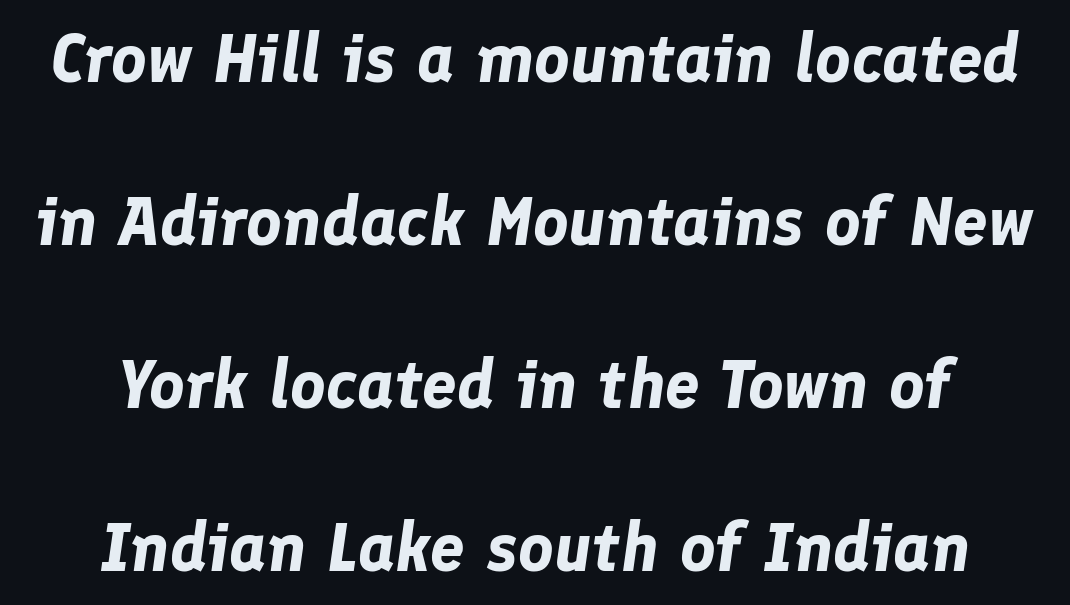
The passage shown leans; its letterforms are oblique. The lines in this sample share a center point and differ in where they start and stop. A typesetter would call this proportional, since set widths differ per character. Reading down the column, the eye jumps a long way to each next line. Compared with an ordinary text face, these strokes are far heavier — a full bold. The gaps between neighbouring characters are ordinary and unremarkable.
